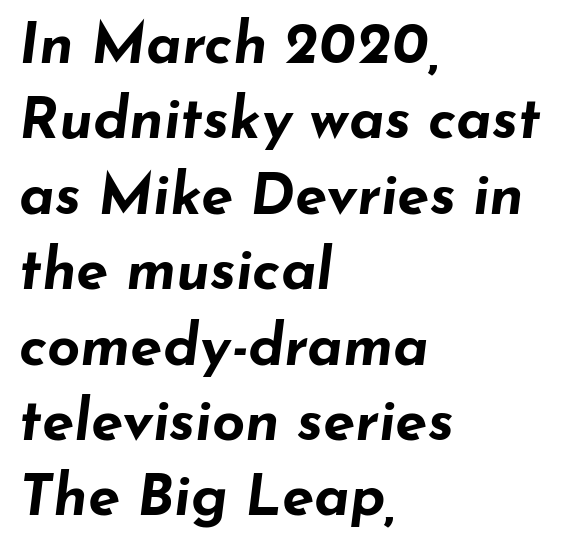
The image shows 58 px bold, wide type, italic (leaning right); set left-aligned, normal line spacing (1.3x), normal letter spacing, not underlined; low stroke contrast and a small x-height.
